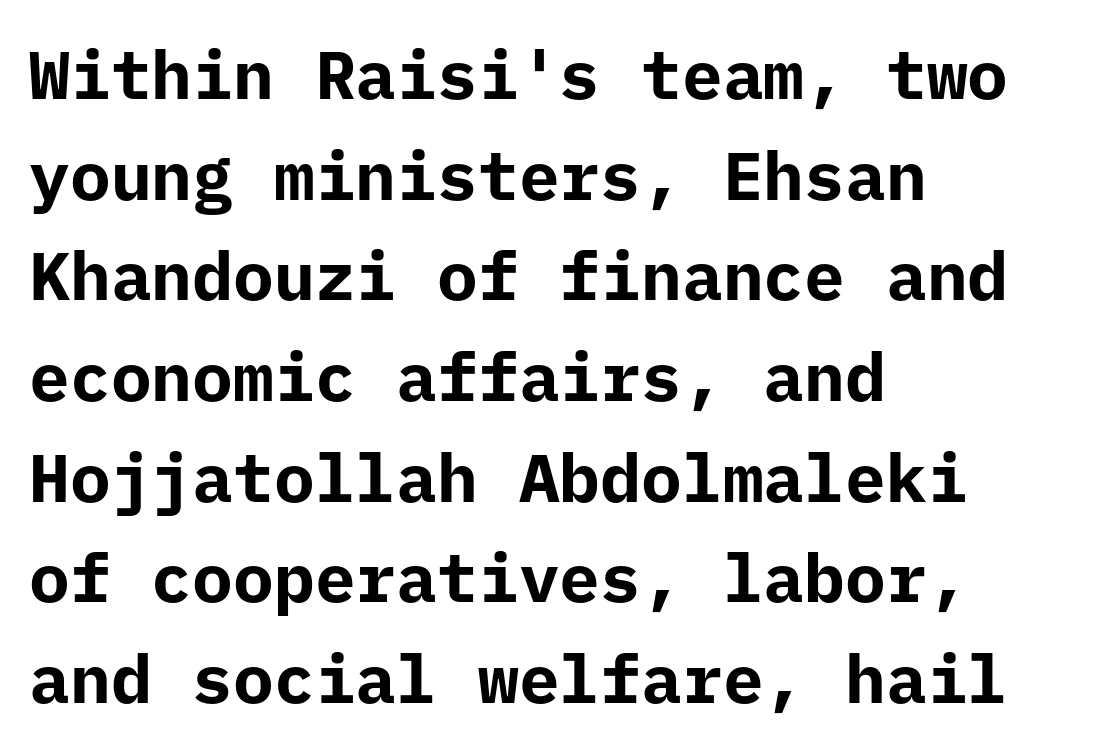
Reading down the column, the eye jumps a familiar distance to each next line. Reading down the block, your eye returns to a fixed left position each line. The type family on display is of the sans-serif kind. Is the letter spacing exaggerated? No — it looks like the ordinary default. This rendering features lettering with no underline.
